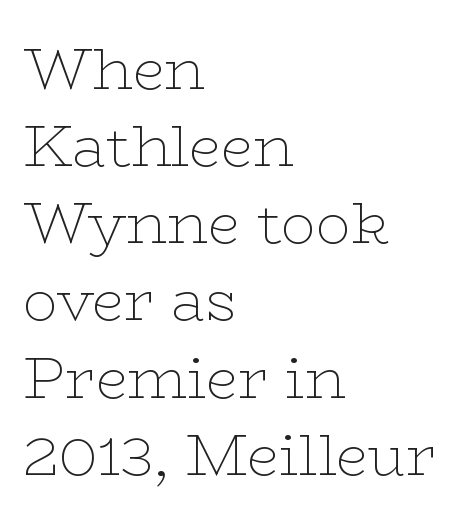
The image shows 58 px thin, wide serif type, upright; set left-aligned, normal line spacing (1.33x), normal letter spacing, not underlined; low stroke contrast and a medium x-height.
